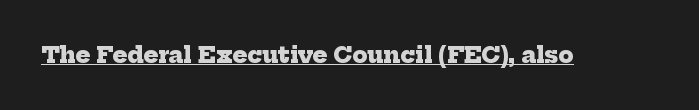
Q: Is the text bold? A: Yes.
Q: Is the text underlined? A: Yes.
Q: Is the spacing between letters normal or unusually wide? A: Normal.
